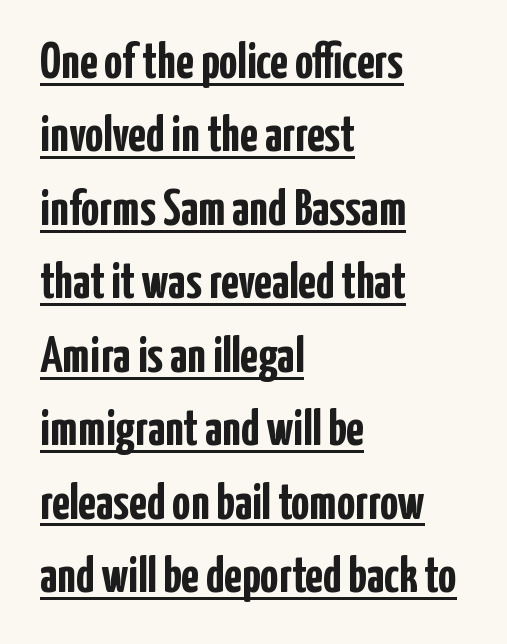
The lettering stays uniformly vertical, giving the passage a roman look. Does the copy run flush right? No — it runs flush left. Somebody hit Ctrl+U on this one — the words are underlined. The rendering uses a moderate line-height, typical for paragraphs. I'd describe the lettering as bold — thick and assertive.
